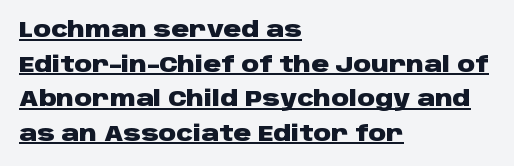
Q: Is the text bold? A: Yes.
Q: Is the text italic (slanted)? A: No, it is upright.
Q: Is the text underlined? A: Yes.
Q: How is the paragraph aligned? A: Left-aligned.
Q: Is the spacing between letters normal or unusually wide? A: Normal.
Q: Is the spacing between lines tight, normal or loose? A: Normal.
